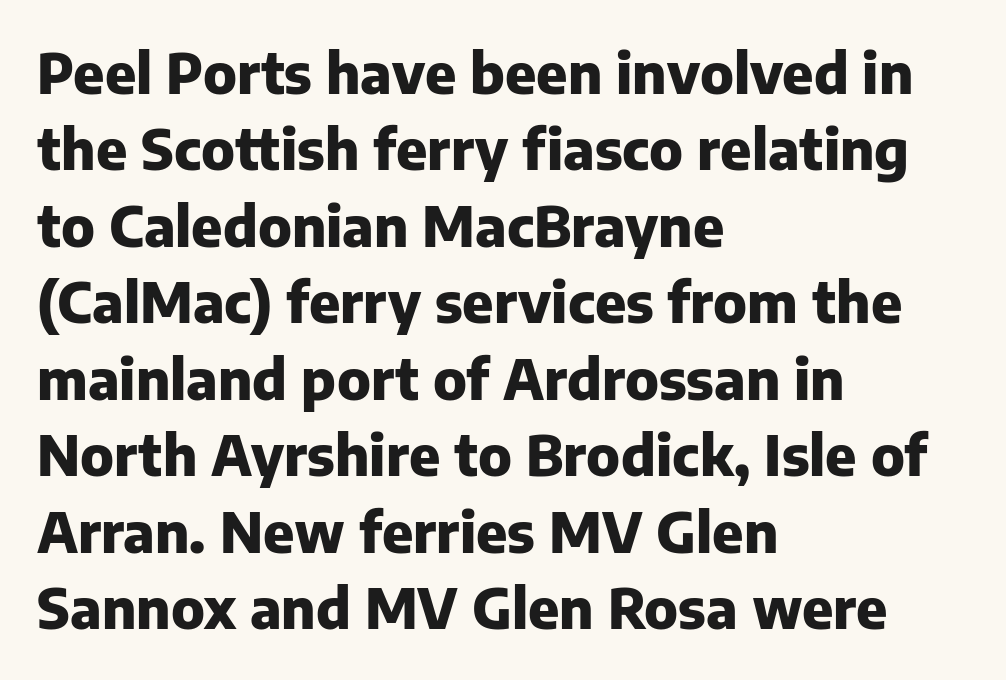
{"serif": "no", "italic": "no", "bold": "yes", "weight": "heavy", "width": "normal", "stroke_contrast": "low", "x_height": "medium", "monospaced": "no", "underline": "no", "align": "left", "line_spacing": "normal", "line_spacing_ratio": 1.39, "letter_spacing": "normal", "letter_spacing_em": 0.0, "glyph_px": 55}
